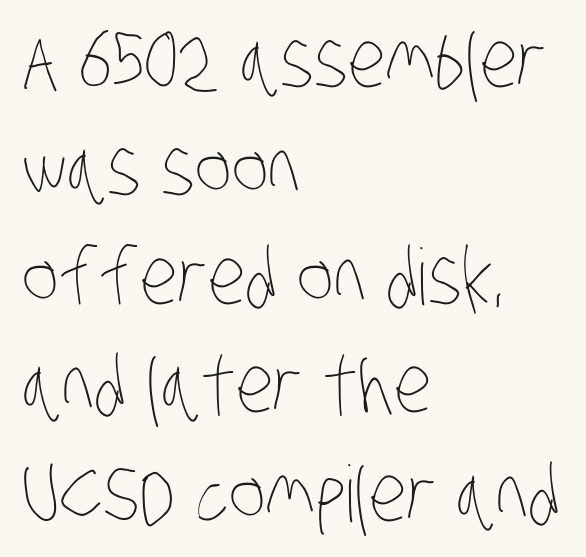
Nothing unusual about the tracking: characters are spaced as the font intends. Think of a printed novel: that variable character pitch is what you see here. The space directly below the letters is spotless. Does the leading feel generous? No, just average.
